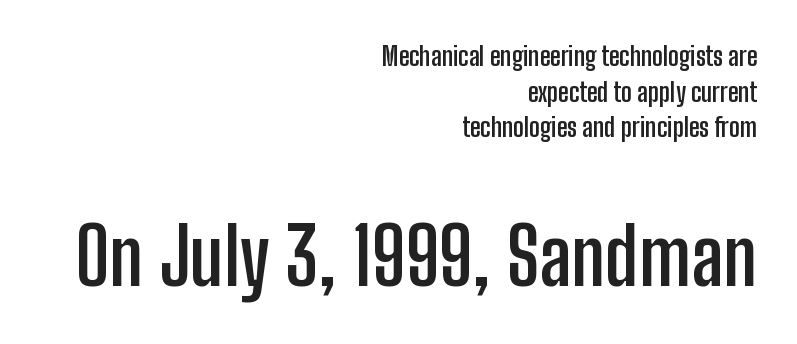
Q: Is the text bold? A: Yes.
Q: Is the text italic (slanted)? A: No, it is upright.
Q: Is the typeface a serif or a sans-serif typeface? A: Sans-serif.
Q: Is the text underlined? A: No.
Q: How is the paragraph aligned? A: Right-aligned.
Q: Is the spacing between letters normal or unusually wide? A: Normal.
Q: Is the spacing between lines tight, normal or loose? A: Normal.
Q: Which block of text is set in a larger size, the first (top) or the second (bottom)? A: The second (bottom) one.
Q: Width (condensed, normal, or wide)? A: Condensed.
Q: Stroke contrast? A: Low.
Q: x-height? A: Medium.
Q: Monospaced? A: No.
